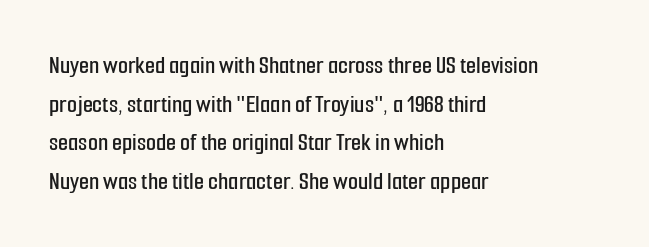
If you measured baseline to baseline, you'd find a middling distance. The line texture is even and compact thanks to regular tracking. Descender tails drop into unmarked territory. Posture: upright roman. Horizontally, the lines are justified to the leading edge only.
